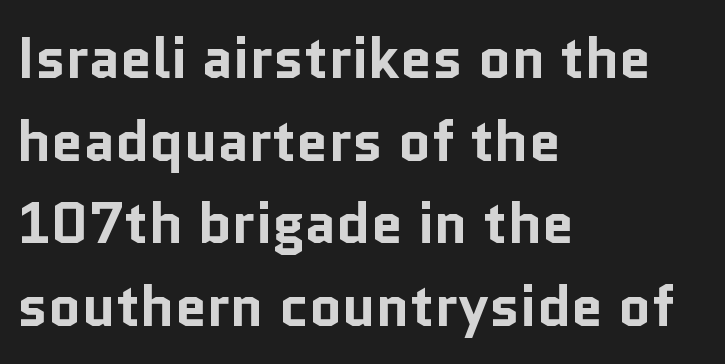
The image shows 57 px bold sans-serif type, upright; set left-aligned, normal line spacing (1.45x), normal letter spacing, not underlined; low stroke contrast and a medium x-height.
